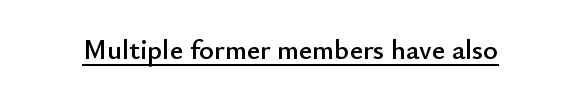
The image shows 28 px sans-serif type, upright; set normal letter spacing, underlined; low stroke contrast and a small x-height.
